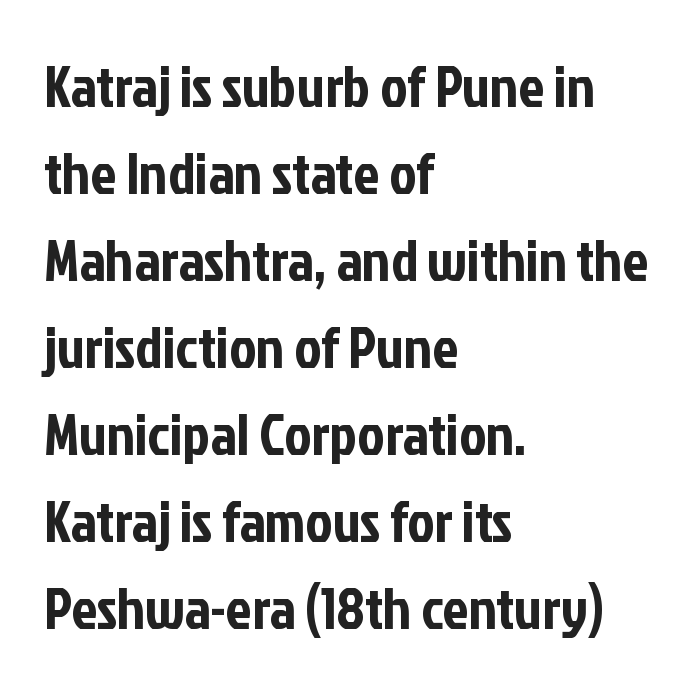
The image shows 58 px condensed sans-serif type, upright; set left-aligned, normal line spacing (1.5x), normal letter spacing, not underlined; low stroke contrast and a medium x-height.
